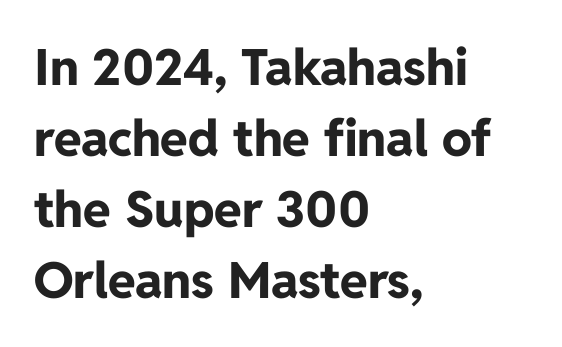
The image shows 50 px bold sans-serif type, upright; set left-aligned, normal line spacing (1.42x), normal letter spacing, not underlined; low stroke contrast and a medium x-height.
